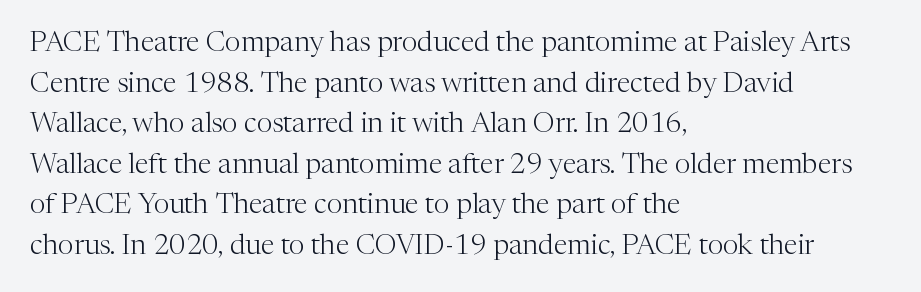
Bare-footed words on every line. The lines in this sample share a left origin and differ only in where they stop. The lettering holds an erect, upright posture throughout. Regarding leading, the lines here are spaced in the standard way.
